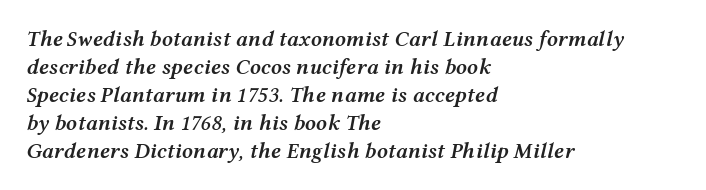
The image shows 22 px text type, italic (leaning right); set left-aligned, normal line spacing (1.27x), normal letter spacing, not underlined.
